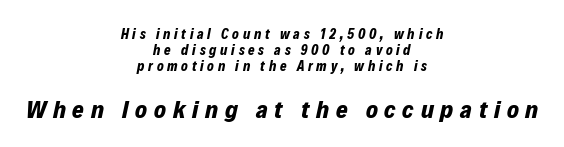
The image shows 25 px bold type, italic (leaning right); set centered, tight line spacing (1.14x), unusually wide letter spacing (+0.27 em), not underlined; the second (bottom) block is 1.79x larger.
